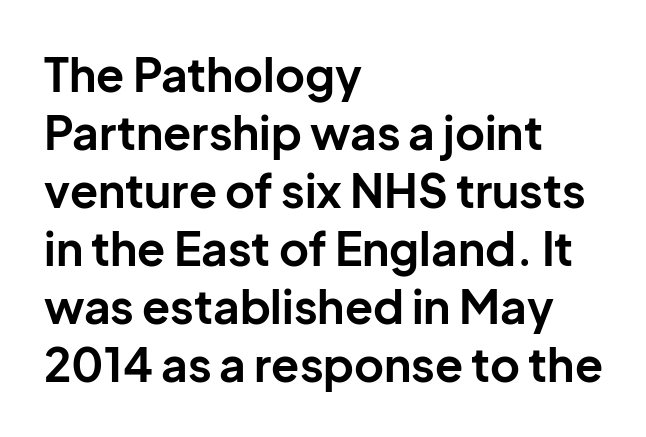
Q: Is the text bold? A: Yes.
Q: Is the text italic (slanted)? A: No, it is upright.
Q: Is the typeface a serif or a sans-serif typeface? A: Sans-serif.
Q: Is the text underlined? A: No.
Q: How is the paragraph aligned? A: Left-aligned.
Q: Is the spacing between letters normal or unusually wide? A: Normal.
Q: Is the spacing between lines tight, normal or loose? A: Normal.
Q: Width (condensed, normal, or wide)? A: Normal.
Q: Stroke contrast? A: Low.
Q: x-height? A: Medium.
Q: Monospaced? A: No.
